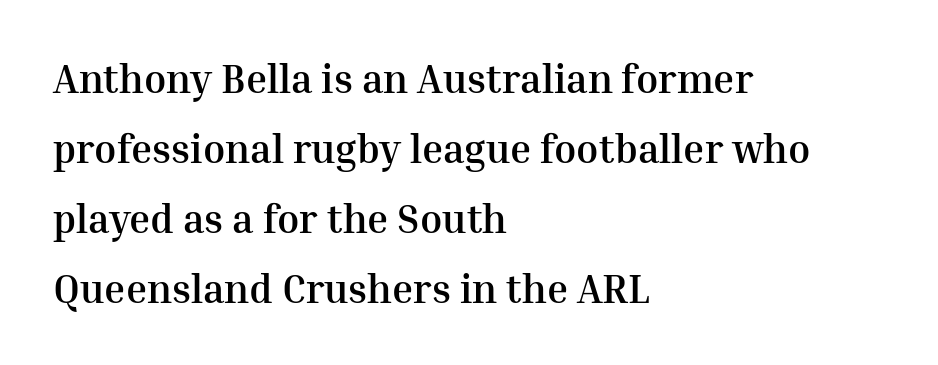
Q: Is the text bold? A: Yes.
Q: Is the text italic (slanted)? A: No, it is upright.
Q: Is the typeface a serif or a sans-serif typeface? A: Serif.
Q: Is the text underlined? A: No.
Q: How is the paragraph aligned? A: Left-aligned.
Q: Is the spacing between letters normal or unusually wide? A: Normal.
Q: Width (condensed, normal, or wide)? A: Normal.
Q: Stroke contrast? A: Medium.
Q: x-height? A: Medium.
Q: Monospaced? A: No.
